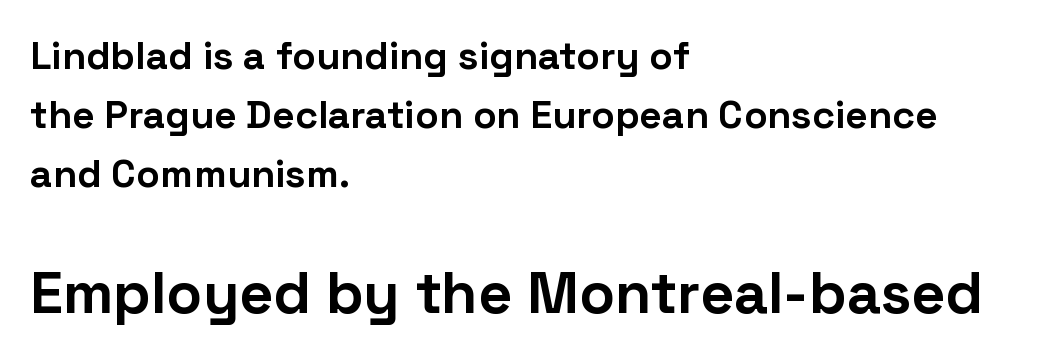
Q: Is the text bold? A: Yes.
Q: Is the text italic (slanted)? A: No, it is upright.
Q: Is the typeface a serif or a sans-serif typeface? A: Sans-serif.
Q: Is the text underlined? A: No.
Q: How is the paragraph aligned? A: Left-aligned.
Q: Is the spacing between letters normal or unusually wide? A: Normal.
Q: Is the spacing between lines tight, normal or loose? A: Normal.
Q: Which block of text is set in a larger size, the first (top) or the second (bottom)? A: The second (bottom) one.
Q: Width (condensed, normal, or wide)? A: Normal.
Q: Stroke contrast? A: Low.
Q: x-height? A: Medium.
Q: Monospaced? A: No.
